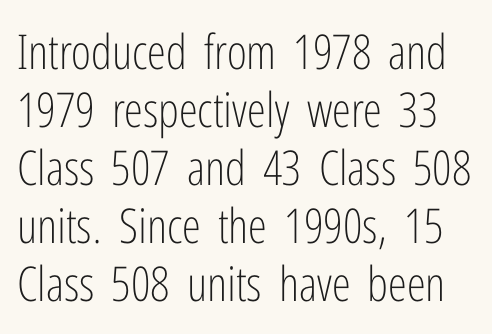
{"serif": "no", "italic": "no", "bold": "no", "weight": "light", "width": "condensed", "stroke_contrast": "low", "x_height": "medium", "monospaced": "no", "underline": "no", "line_spacing_ratio": 1.21, "letter_spacing": "normal", "letter_spacing_em": 0.0, "glyph_px": 48}
